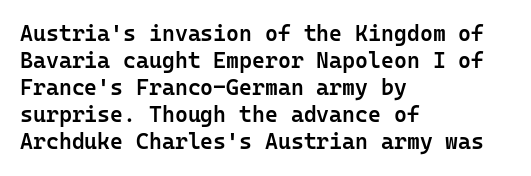
{"italic": "no", "bold": "semi", "underline": "no", "align": "left", "line_spacing_ratio": 1.23, "letter_spacing": "normal", "letter_spacing_em": 0.0, "glyph_px": 22}
